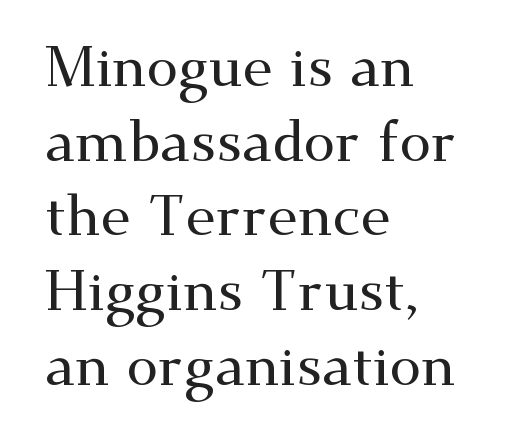
{"serif": "yes", "italic": "no", "width": "wide", "stroke_contrast": "medium", "x_height": "small", "monospaced": "no", "underline": "no", "align": "left", "line_spacing": "normal", "line_spacing_ratio": 1.31, "letter_spacing": "normal", "letter_spacing_em": 0.0, "glyph_px": 57}
